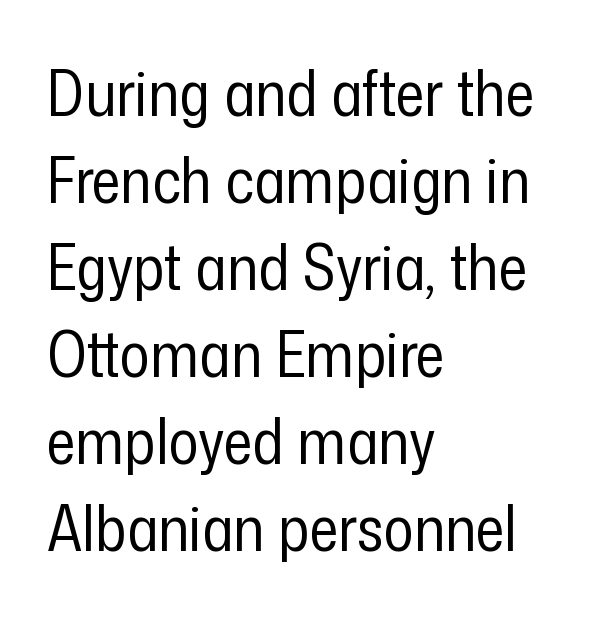
The image shows 63 px regular-weight, condensed sans-serif type, upright; set left-aligned, normal line spacing (1.38x), normal letter spacing, not underlined; low stroke contrast and a medium x-height.
